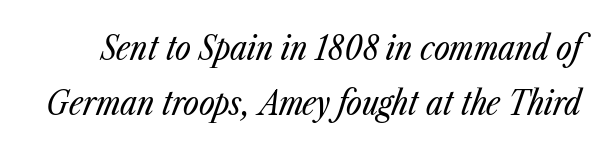
{"italic": "yes", "lean": "right", "slant_degrees": 23, "bold": "no", "weight": "regular", "width": "condensed", "stroke_contrast": "low", "x_height": "medium", "monospaced": "no", "underline": "no", "line_spacing": "normal", "line_spacing_ratio": 1.63, "letter_spacing": "normal", "letter_spacing_em": 0.0, "glyph_px": 34}
